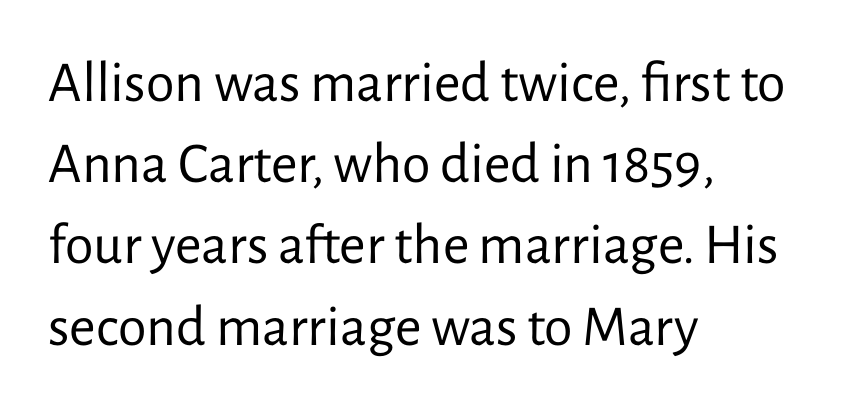
A typesetter would label this face a sans. Every row of glyphs begins at an identical x-position on the left. Character widths vary here, with narrow letters taking less room than wide ones. The weight tops out at a normal text grade. Every stem runs plumb, perpendicular to the baseline.
